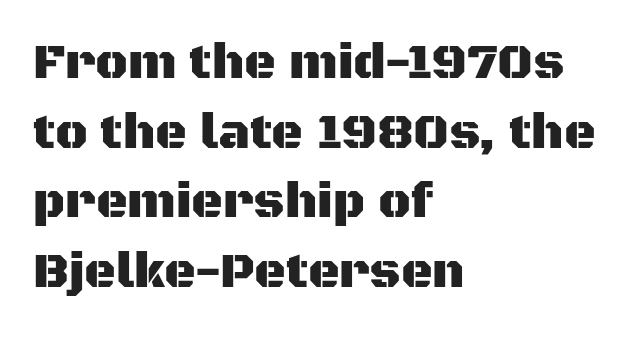
The image shows 49 px sans-serif type, upright; set left-aligned, normal line spacing (1.42x), normal letter spacing, not underlined; medium stroke contrast and a large x-height.
